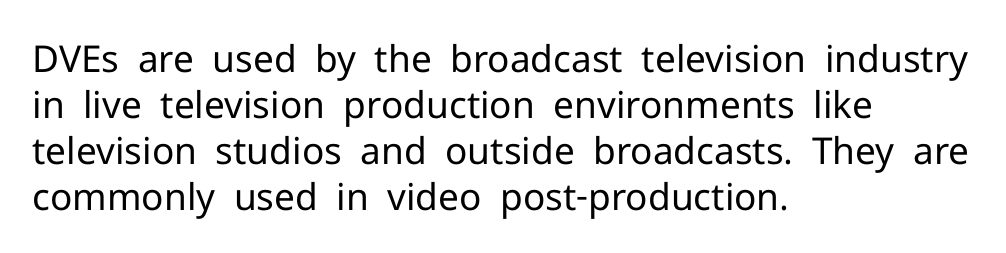
The image shows 37 px regular-weight sans-serif type, upright; set left-aligned, line spacing 1.24x, normal letter spacing, not underlined; low stroke contrast and a medium x-height.
